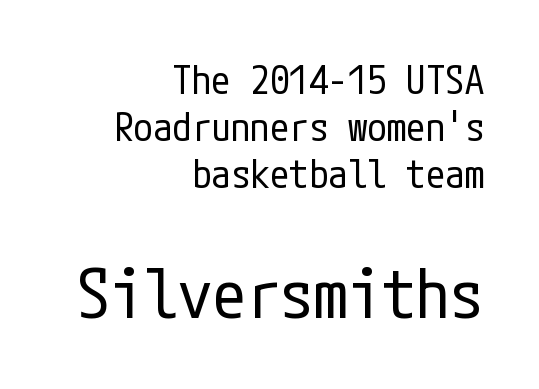
The image shows 68 px regular-weight, condensed sans-serif type, upright; set right-aligned, line spacing 1.2x, normal letter spacing, not underlined; the second (bottom) block is 1.74x larger; low stroke contrast and a medium x-height.
